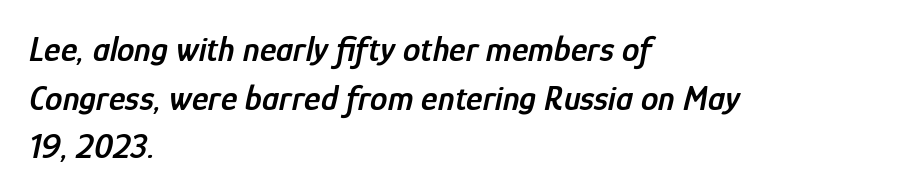
{"italic": "yes", "lean": "right", "slant_degrees": 12, "bold": "semi", "weight": "semibold", "width": "condensed", "stroke_contrast": "low", "x_height": "medium", "monospaced": "no", "underline": "no", "align": "left", "line_spacing": "normal", "line_spacing_ratio": 1.39, "letter_spacing": "normal", "letter_spacing_em": 0.0, "glyph_px": 35}
